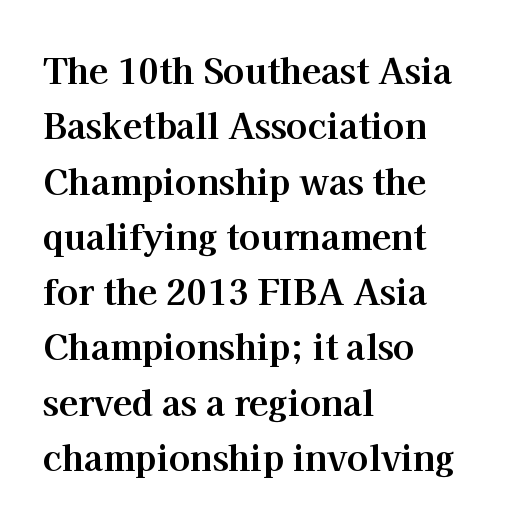
{"serif": "yes", "italic": "no", "bold": "yes", "weight": "bold", "width": "normal", "stroke_contrast": "high", "x_height": "medium", "monospaced": "no", "underline": "no", "align": "left", "line_spacing": "normal", "line_spacing_ratio": 1.58, "letter_spacing": "normal", "letter_spacing_em": 0.0, "glyph_px": 35}
